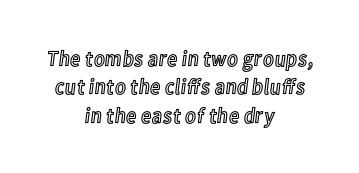
{"underline": "no", "align": "center", "line_spacing": "normal", "line_spacing_ratio": 1.29, "letter_spacing": "normal", "letter_spacing_em": 0.0, "glyph_px": 22}
